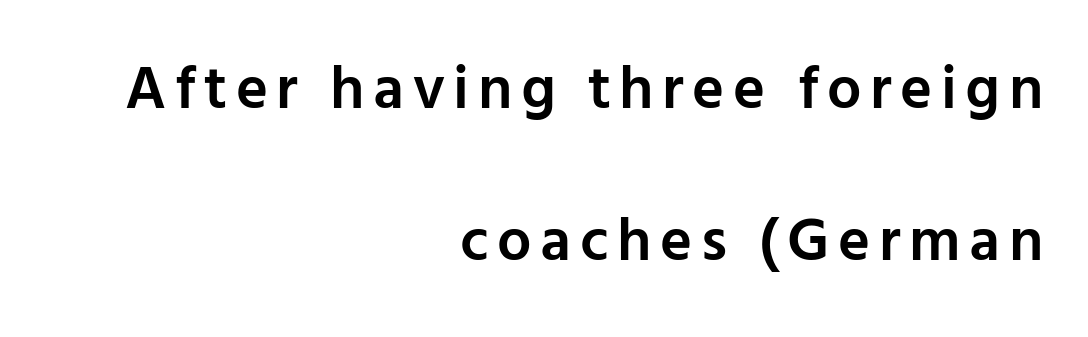
{"serif": "no", "italic": "no", "bold": "semi", "weight": "semibold", "width": "normal", "stroke_contrast": "low", "x_height": "medium", "monospaced": "no", "underline": "no", "align": "right", "line_spacing": "loose", "line_spacing_ratio": 2.49, "glyph_px": 61}
